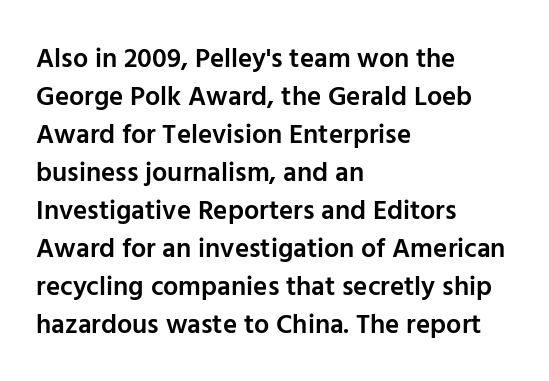
{"italic": "no", "bold": "semi", "underline": "no", "align": "left", "line_spacing": "normal", "line_spacing_ratio": 1.41, "letter_spacing": "normal", "letter_spacing_em": 0.0, "glyph_px": 27}
